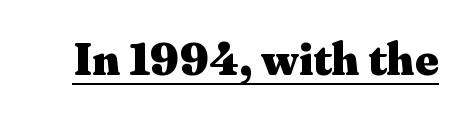
What decoration does the sample have? An underline. Font category for this specimen: serif. Each letter keeps its own natural width here, so spacing adapts to shape. Tracking here is standard; glyphs follow each other at the usual distance.
